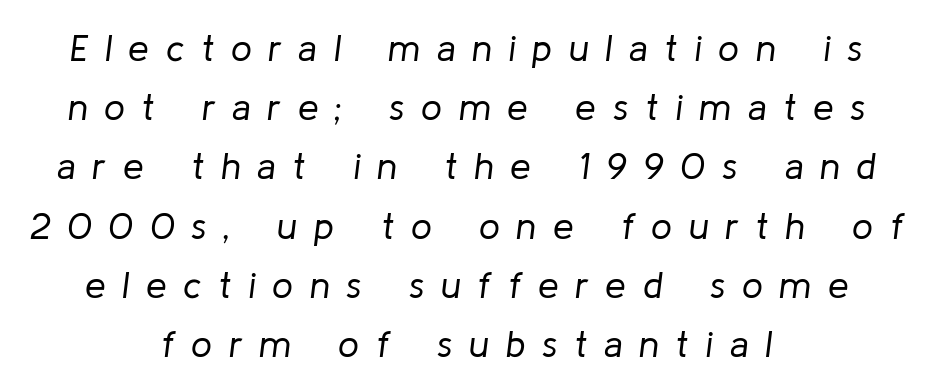
The strokes carry an ordinary text weight at most. Caption: expanded tracking, letters set apart. A normal amount of white space separates one row of letters from the next. Is the block centered? Yes — each line is placed symmetrically about the middle.
